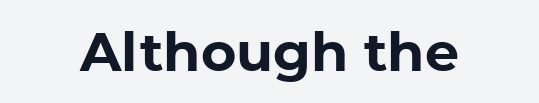
{"serif": "no", "italic": "no", "bold": "yes", "weight": "bold", "width": "normal", "stroke_contrast": "low", "x_height": "medium", "monospaced": "no", "underline": "no", "letter_spacing": "normal", "letter_spacing_em": 0.0, "glyph_px": 54}
